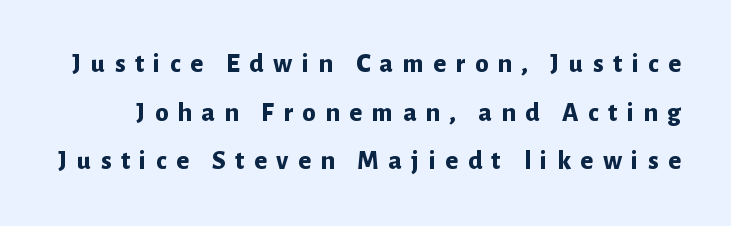
Q: Is the text bold? A: Yes.
Q: Is the text italic (slanted)? A: No, it is upright.
Q: Is the text underlined? A: No.
Q: Is the spacing between letters normal or unusually wide? A: Unusually wide.
